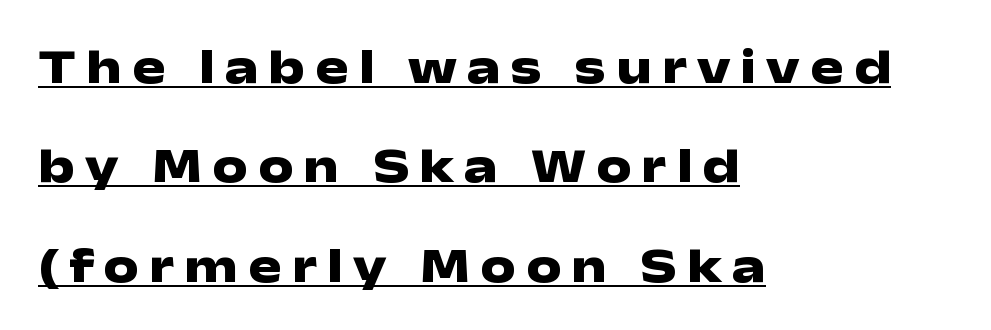
Q: Is the text bold? A: Yes.
Q: Is the text italic (slanted)? A: No, it is upright.
Q: Is the typeface a serif or a sans-serif typeface? A: Sans-serif.
Q: Is the text underlined? A: Yes.
Q: How is the paragraph aligned? A: Left-aligned.
Q: Is the spacing between letters normal or unusually wide? A: Unusually wide.
Q: Is the spacing between lines tight, normal or loose? A: Loose.
Q: Width (condensed, normal, or wide)? A: Wide.
Q: Stroke contrast? A: Low.
Q: x-height? A: Medium.
Q: Monospaced? A: No.
